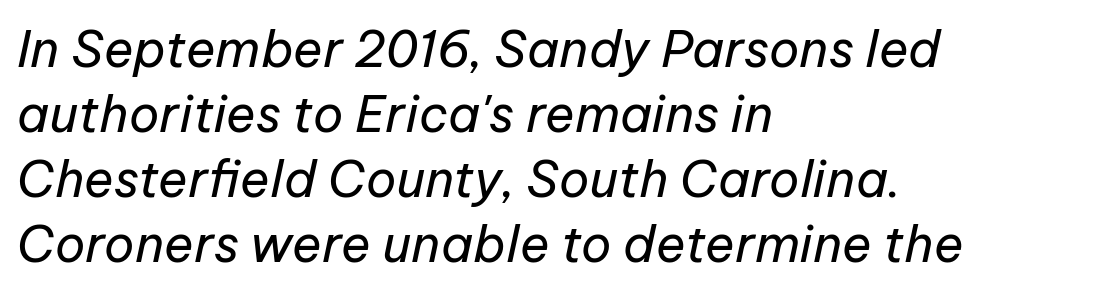
A normal amount of white space separates one row of letters from the next. Only glyphs here, with clear space below each row. You can tell it's italic because the verticals aren't actually vertical. Weight class: somewhere from thin through regular. The horizontal fit of the characters is conventional and even.
